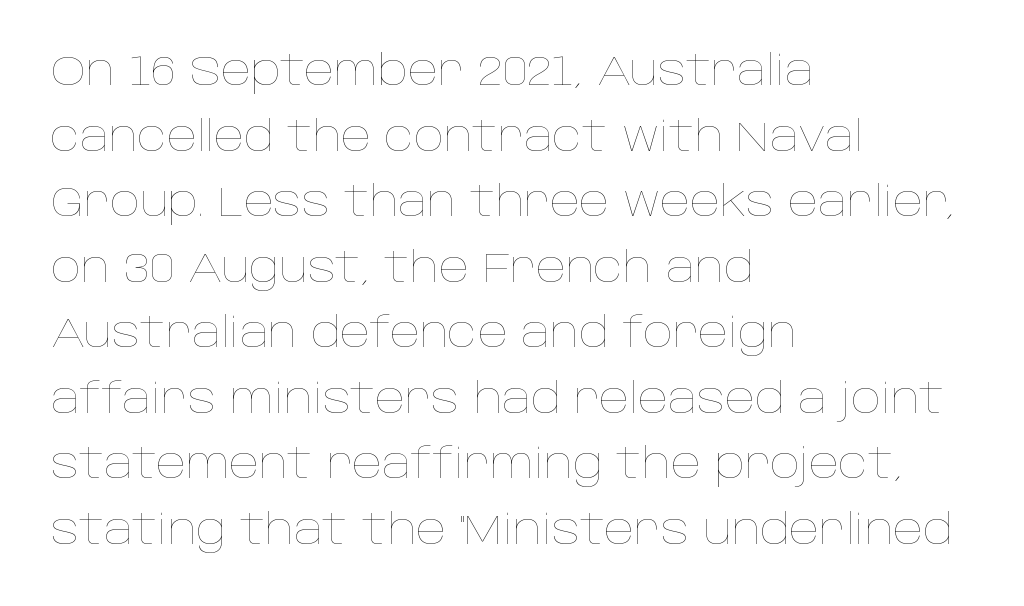
{"italic": "no", "bold": "no", "weight": "thin", "width": "normal", "stroke_contrast": "low", "x_height": "large", "monospaced": "no", "underline": "no", "align": "left", "line_spacing": "normal", "line_spacing_ratio": 1.56, "letter_spacing": "normal", "letter_spacing_em": 0.0, "glyph_px": 42}
